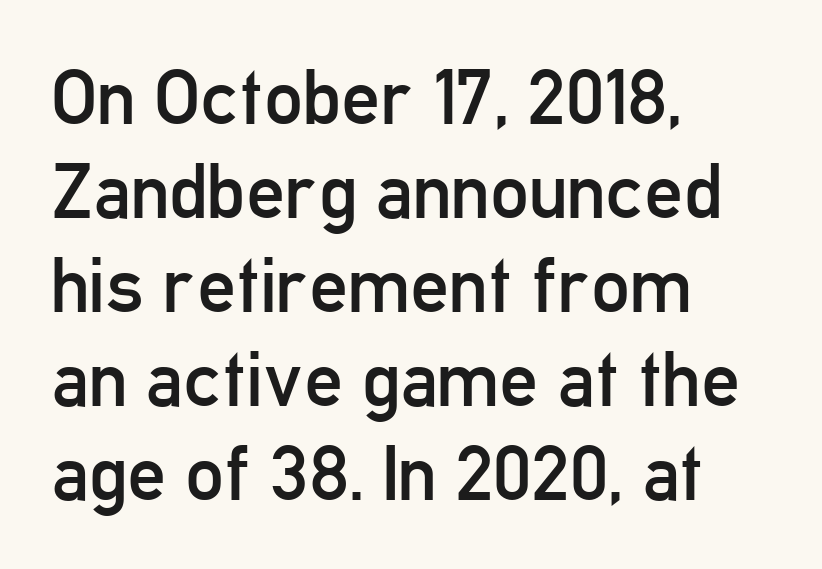
{"serif": "no", "italic": "no", "bold": "no", "weight": "regular", "width": "condensed", "stroke_contrast": "low", "x_height": "medium", "monospaced": "no", "underline": "no", "align": "left", "line_spacing_ratio": 1.22, "letter_spacing": "normal", "letter_spacing_em": 0.0, "glyph_px": 77}
